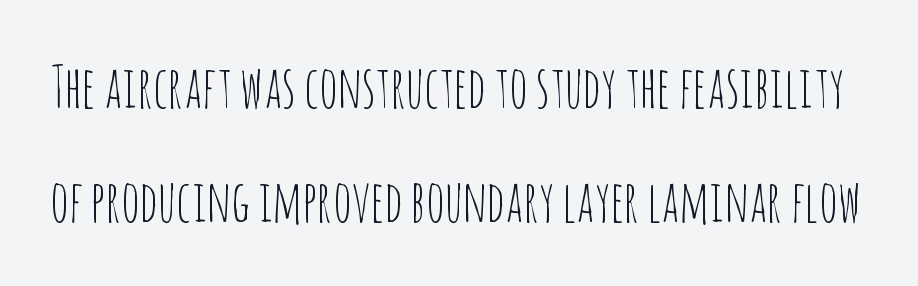
{"serif": "no", "italic": "no", "bold": "no", "weight": "thin", "width": "condensed", "stroke_contrast": "low", "x_height": "large", "monospaced": "no", "underline": "no", "line_spacing": "loose", "line_spacing_ratio": 2.0, "letter_spacing": "normal", "letter_spacing_em": 0.0, "glyph_px": 57}
